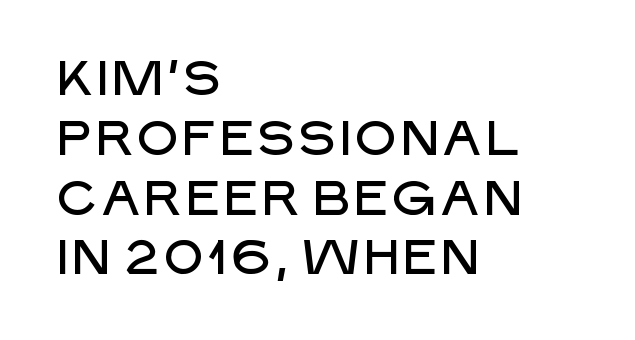
{"serif": "no", "italic": "no", "width": "normal", "stroke_contrast": "low", "x_height": "large", "monospaced": "no", "underline": "no", "align": "left", "line_spacing_ratio": 1.22, "letter_spacing": "normal", "letter_spacing_em": 0.0, "glyph_px": 49}
